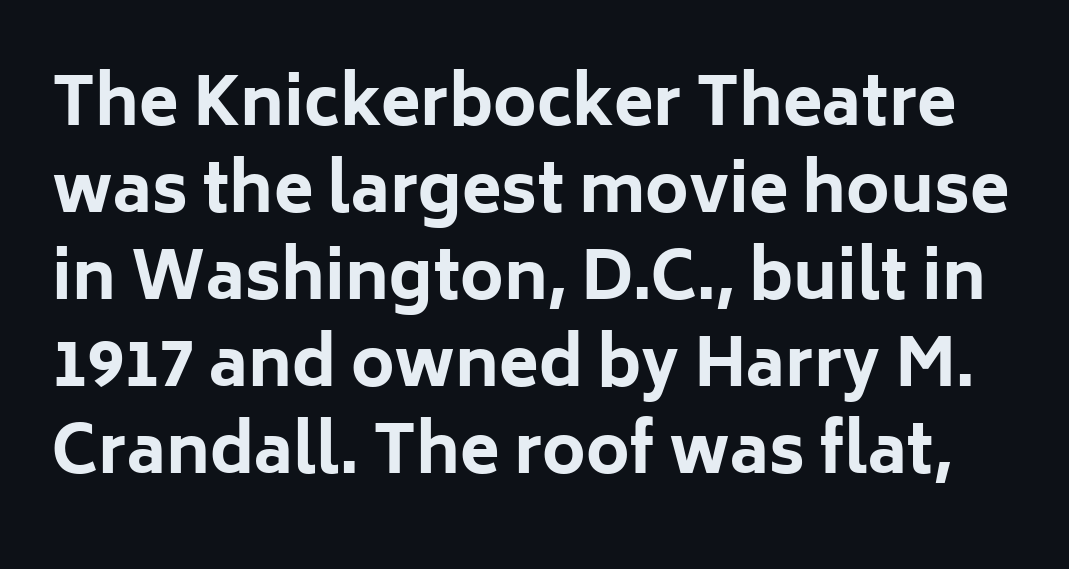
The image shows 65 px bold sans-serif type, upright; set normal line spacing (1.34x), normal letter spacing, not underlined; low stroke contrast and a medium x-height.
